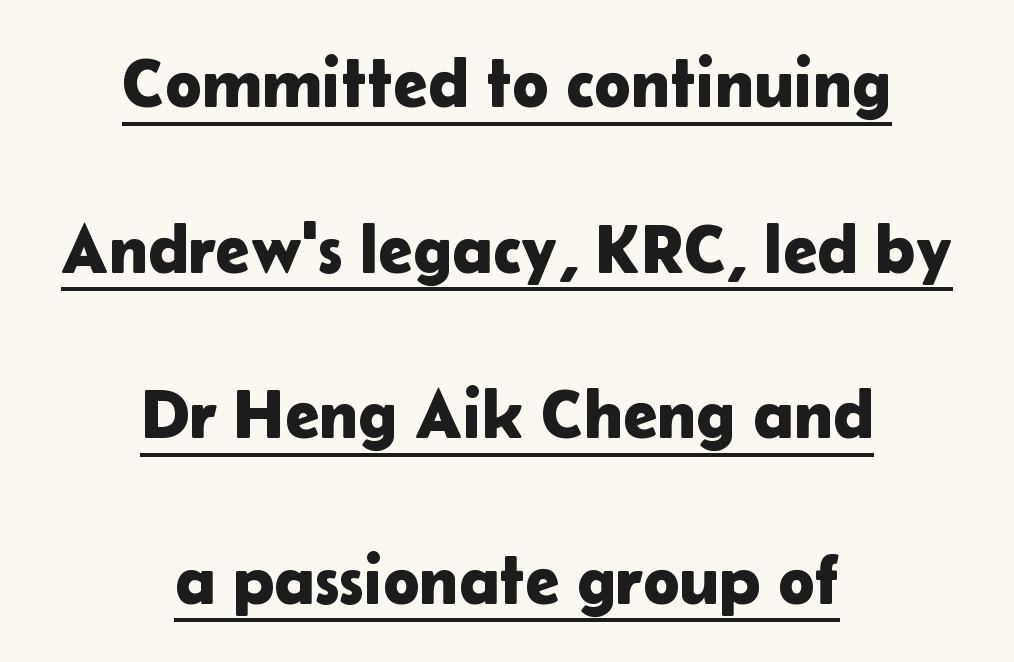
The image shows 69 px sans-serif type, upright; set centered, loose line spacing (2.4x), normal letter spacing, underlined; low stroke contrast and a medium x-height.
